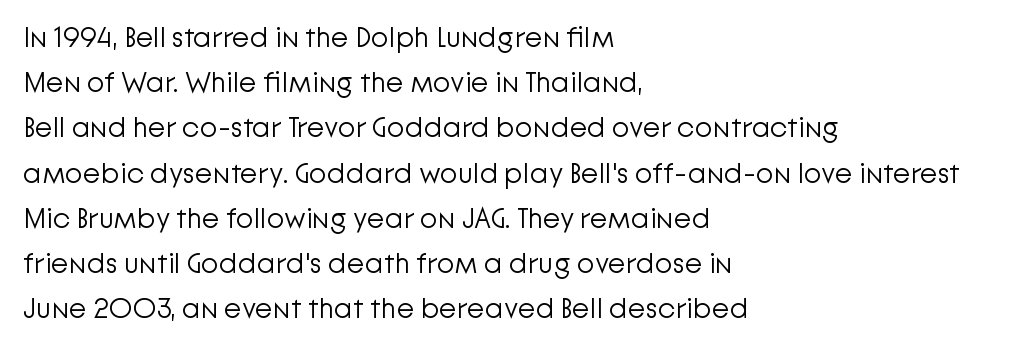
{"serif": "no", "italic": "no", "bold": "no", "weight": "light", "width": "normal", "stroke_contrast": "low", "x_height": "medium", "monospaced": "no", "underline": "no", "align": "left", "line_spacing": "normal", "line_spacing_ratio": 1.56, "letter_spacing": "normal", "letter_spacing_em": 0.0, "glyph_px": 29}
